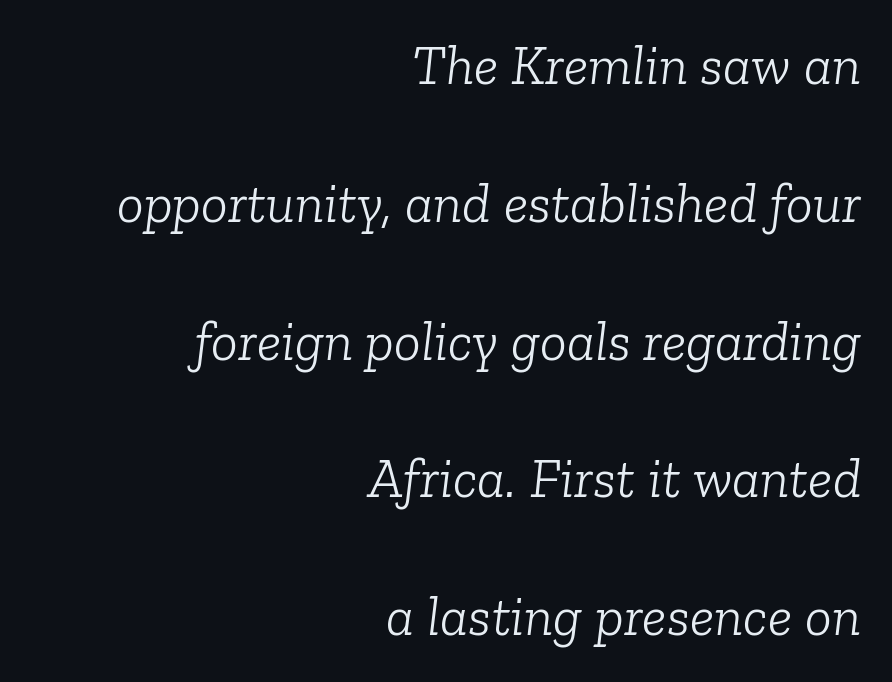
This rendering employs a face with finishing strokes, i.e., a serif. Designer's note — italics engaged. You could fit nearly another row in the gap between these rows. This sample has the flowing, uneven cadence of proportional lettering. Honestly, there is no underline to notice here at all.
